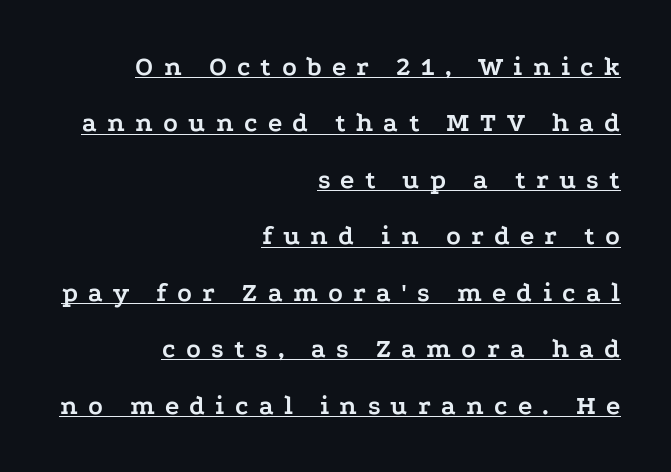
Emphasis is given by a line drawn under the lettering. Thick stems and heavy bowls — unmistakably bold. Loose tracking; the words dissolve into strings of separated letters. Each new line begins a long way beneath the previous one. Right-aligned paragraph, ragged on the left.
